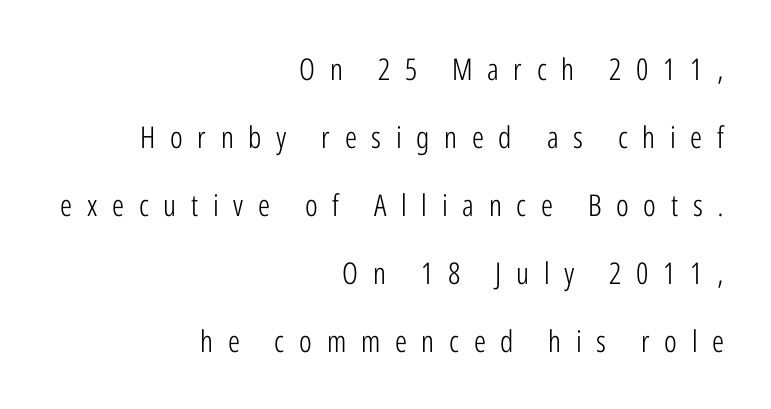
Quick note: interline space is abundant. No chunkiness to these letters — they're not bold. The gap between lines stays unmarked. Is this a fixed-width face? No — the glyphs have proportional, varying widths. Does extra space separate the letters? Yes, quite a lot of it.
